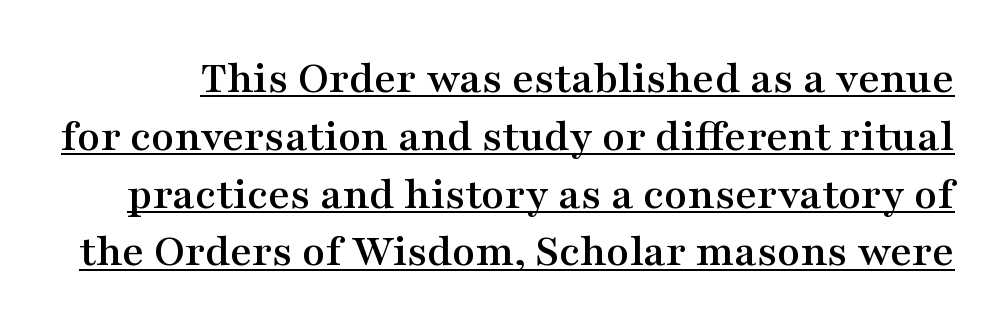
The rendering shows small feet on the letterforms — a serif design. Do the characters align in a grid? No, the font is proportional. The typography opts for an upright posture over an oblique one. This rendering leaves character spacing at its baseline value. Does a line run under the words? Yes, clearly.
